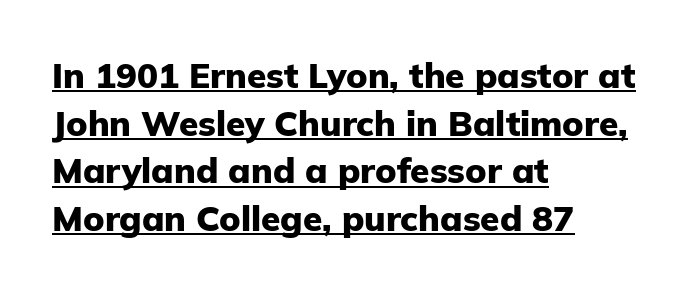
{"serif": "no", "italic": "no", "bold": "yes", "weight": "heavy", "width": "normal", "stroke_contrast": "low", "x_height": "medium", "monospaced": "no", "underline": "yes", "align": "left", "line_spacing": "normal", "line_spacing_ratio": 1.36, "letter_spacing": "normal", "letter_spacing_em": 0.0, "glyph_px": 35}
